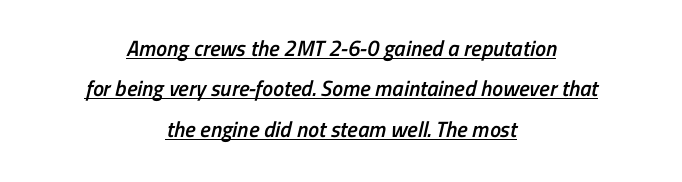
Every letter is mildly thick-stroked: semibold rather than bold. Like a heading marked for emphasis, these lines bear an underscore. Each word holds together tightly as a unit, with standard inter-letter gaps. Reading down the block, each line starts at a different indent, mirrored at its end.
